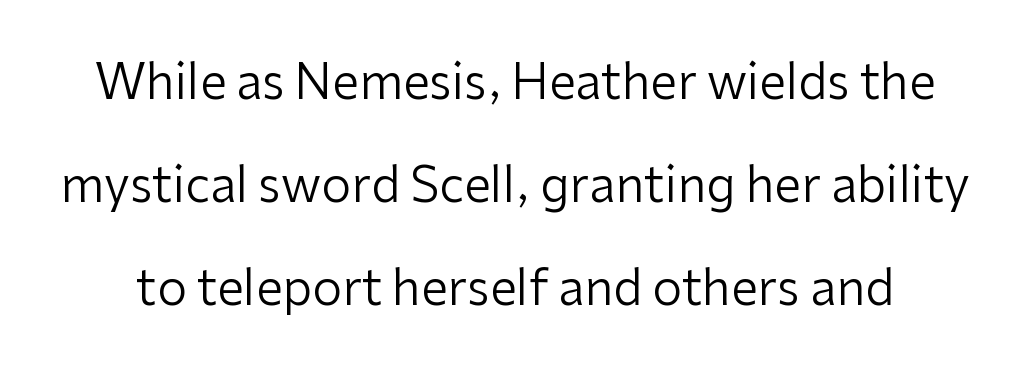
The image shows 48 px regular-weight sans-serif type, upright; set loose line spacing (2.15x), normal letter spacing, not underlined; low stroke contrast and a medium x-height.
